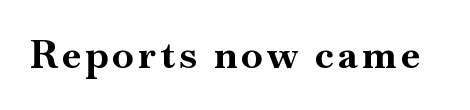
Q: Is the text bold? A: Yes.
Q: Is the text italic (slanted)? A: No, it is upright.
Q: Is the typeface a serif or a sans-serif typeface? A: Serif.
Q: Is the text underlined? A: No.
Q: Width (condensed, normal, or wide)? A: Normal.
Q: Stroke contrast? A: High.
Q: x-height? A: Small.
Q: Monospaced? A: No.
